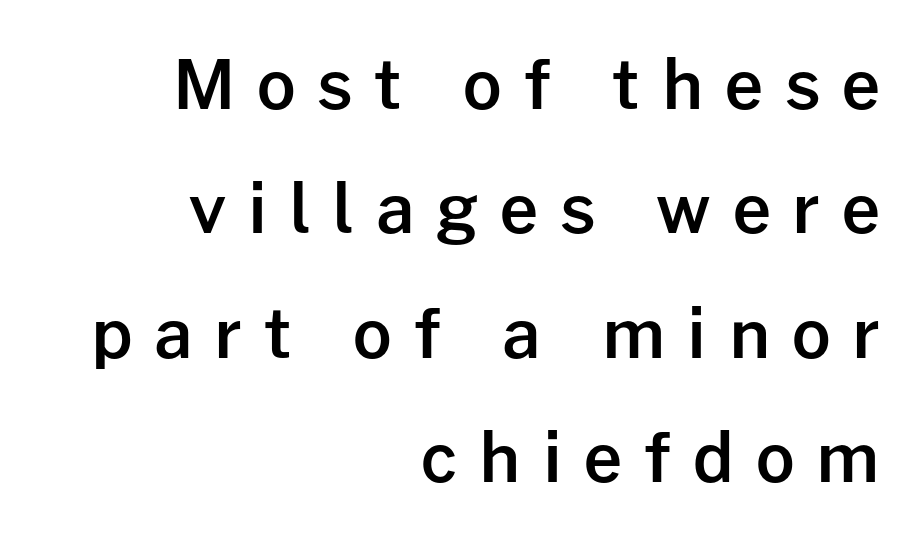
The image shows 68 px semibold sans-serif type, upright; set right-aligned, line spacing 1.83x, unusually wide letter spacing (+0.32 em), not underlined; low stroke contrast and a medium x-height.
